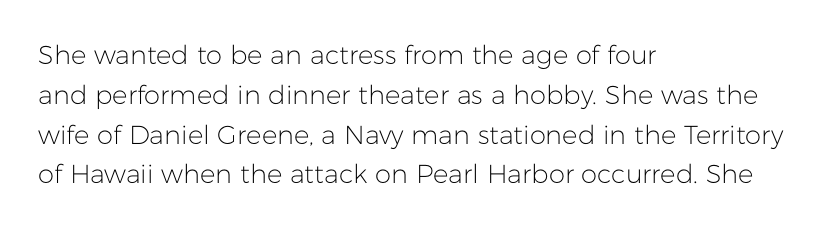
{"italic": "no", "bold": "no", "underline": "no", "align": "left", "line_spacing": "normal", "line_spacing_ratio": 1.53, "letter_spacing": "normal", "letter_spacing_em": 0.0, "glyph_px": 26}
